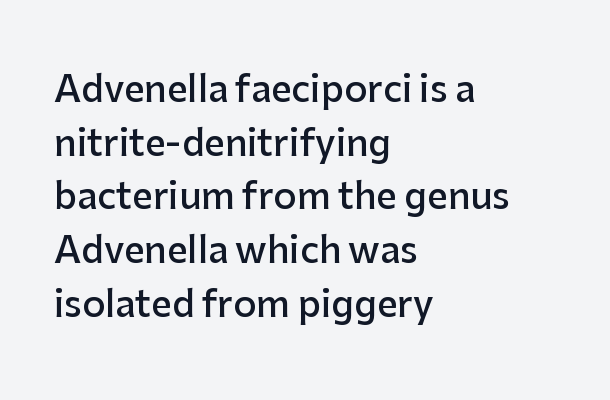
Q: Is the text bold? A: Semi-bold.
Q: Is the text italic (slanted)? A: No, it is upright.
Q: Is the typeface a serif or a sans-serif typeface? A: Sans-serif.
Q: Is the text underlined? A: No.
Q: How is the paragraph aligned? A: Left-aligned.
Q: Is the spacing between letters normal or unusually wide? A: Normal.
Q: Is the spacing between lines tight, normal or loose? A: Normal.
Q: Width (condensed, normal, or wide)? A: Normal.
Q: Stroke contrast? A: Low.
Q: x-height? A: Medium.
Q: Monospaced? A: No.
